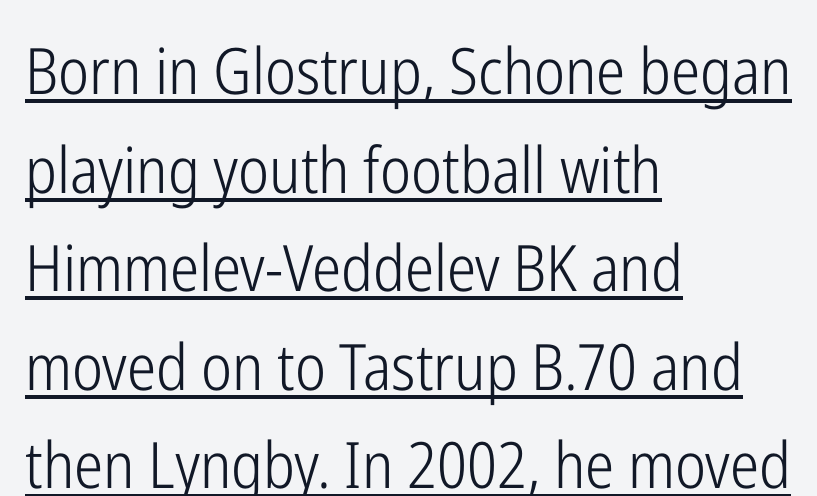
Q: Is the text bold? A: No.
Q: Is the text italic (slanted)? A: No, it is upright.
Q: Is the typeface a serif or a sans-serif typeface? A: Sans-serif.
Q: Is the text underlined? A: Yes.
Q: How is the paragraph aligned? A: Left-aligned.
Q: Is the spacing between letters normal or unusually wide? A: Normal.
Q: Is the spacing between lines tight, normal or loose? A: Normal.
Q: Width (condensed, normal, or wide)? A: Condensed.
Q: Stroke contrast? A: Low.
Q: x-height? A: Medium.
Q: Monospaced? A: No.
